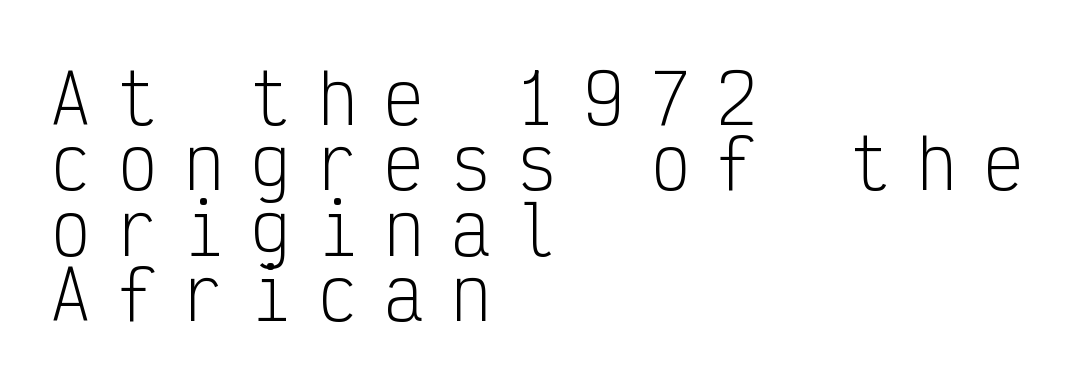
The image shows 68 px light, condensed sans-serif type, upright, monospaced; set left-aligned, tight line spacing (0.96x), unusually wide letter spacing (+0.38 em), not underlined; low stroke contrast and a medium x-height.
